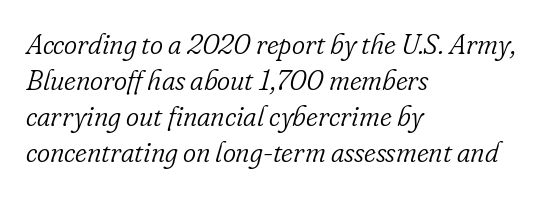
Notice how the passage keeps a crisp vertical edge on the left only. This sample uses plain, unmodified letter spacing. The rendering shows small feet on the letterforms — a serif design. The face used here has a pronounced slope to its letters. The space beneath each line is pristine and unruled.
